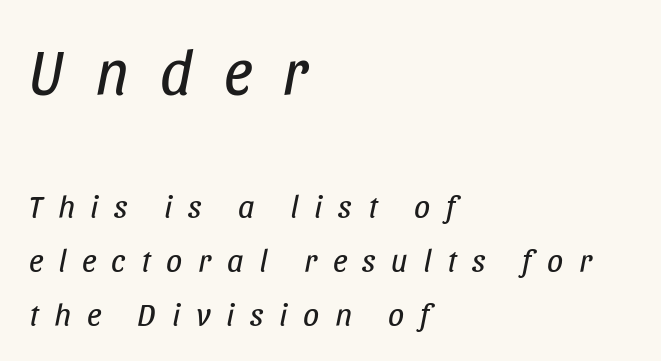
{"italic": "yes", "lean": "right", "slant_degrees": 11, "bold": "no", "weight": "regular", "width": "condensed", "stroke_contrast": "low", "x_height": "large", "monospaced": "no", "underline": "no", "align": "left", "line_spacing": "normal", "line_spacing_ratio": 1.68, "letter_spacing": "wide", "letter_spacing_em": 0.49, "larger_block": "first", "size_ratio": 1.97, "glyph_px": 63}
